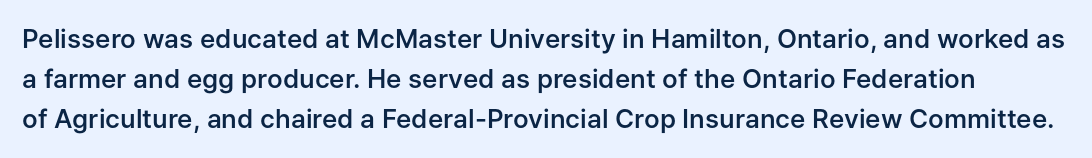
The zone under the glyphs is completely vacant. The passage shown is semibold, sitting just below true bold. What's the leading like? Ordinary, nothing unusual. Honestly, the letter spacing is just normal — you wouldn't notice it. Posture: straight, roman, zero tilt.
